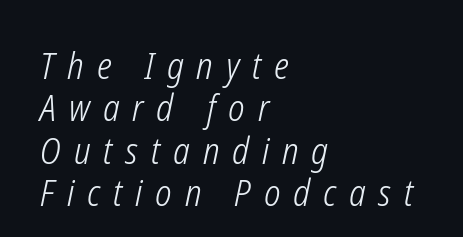
{"italic": "yes", "lean": "right", "slant_degrees": 12, "bold": "no", "weight": "light", "width": "condensed", "stroke_contrast": "low", "x_height": "medium", "monospaced": "no", "underline": "no", "align": "left", "line_spacing_ratio": 1.18, "letter_spacing": "wide", "letter_spacing_em": 0.36, "glyph_px": 36}
